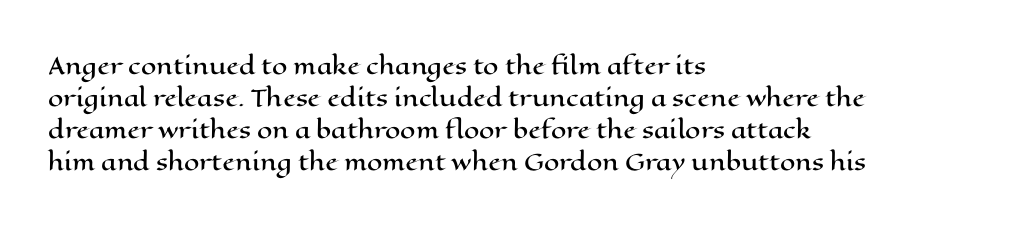
{"italic": "no", "underline": "no", "align": "left", "line_spacing": "normal", "line_spacing_ratio": 1.46, "letter_spacing": "normal", "letter_spacing_em": 0.0, "glyph_px": 22}
